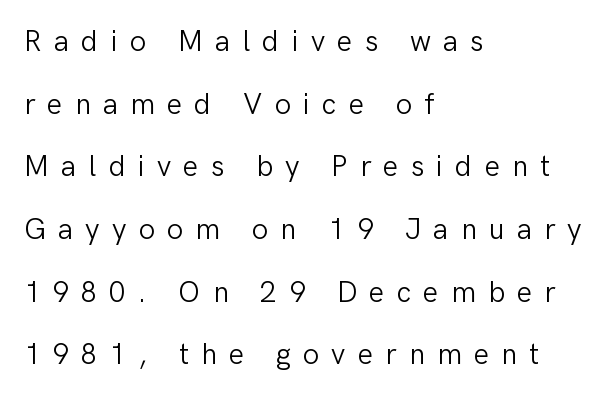
Q: Is the text bold? A: No.
Q: Is the text italic (slanted)? A: No, it is upright.
Q: Is the typeface a serif or a sans-serif typeface? A: Sans-serif.
Q: Is the text underlined? A: No.
Q: How is the paragraph aligned? A: Left-aligned.
Q: Is the spacing between letters normal or unusually wide? A: Unusually wide.
Q: Is the spacing between lines tight, normal or loose? A: Loose.
Q: Width (condensed, normal, or wide)? A: Normal.
Q: Stroke contrast? A: Low.
Q: x-height? A: Medium.
Q: Monospaced? A: No.
